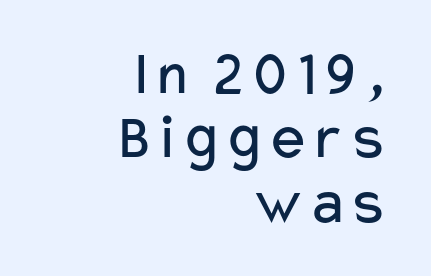
The image shows 65 px regular-weight, wide sans-serif type, upright; set right-aligned, tight line spacing (0.99x), normal letter spacing, not underlined; low stroke contrast and a medium x-height.
